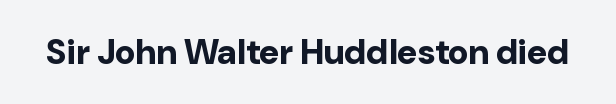
Q: Is the text bold? A: Yes.
Q: Is the text italic (slanted)? A: No, it is upright.
Q: Is the typeface a serif or a sans-serif typeface? A: Sans-serif.
Q: Is the text underlined? A: No.
Q: Is the spacing between letters normal or unusually wide? A: Normal.
Q: Width (condensed, normal, or wide)? A: Normal.
Q: Stroke contrast? A: Low.
Q: x-height? A: Medium.
Q: Monospaced? A: No.
